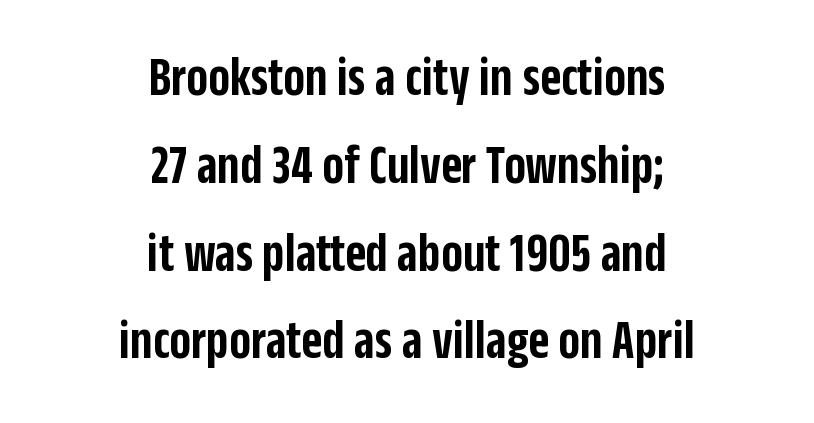
The image shows 57 px semibold, condensed sans-serif type, upright; set centered, normal line spacing (1.54x), normal letter spacing, not underlined; low stroke contrast and a large x-height.
